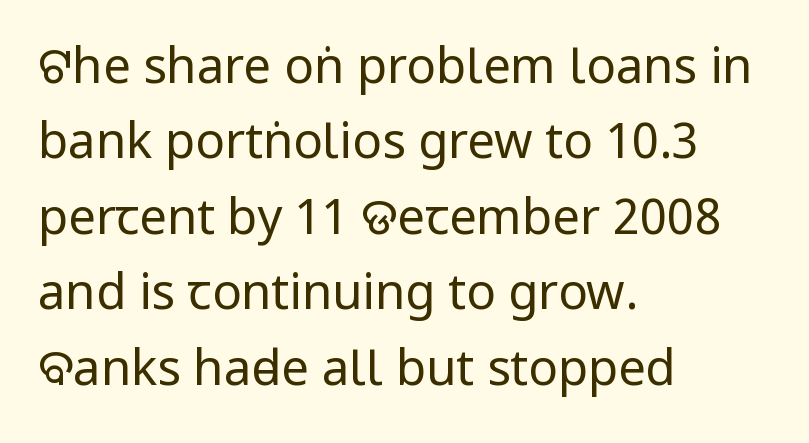
The image shows 49 px regular-weight, condensed sans-serif type, upright; set left-aligned, normal line spacing (1.54x), normal letter spacing, not underlined; low stroke contrast and a large x-height.
